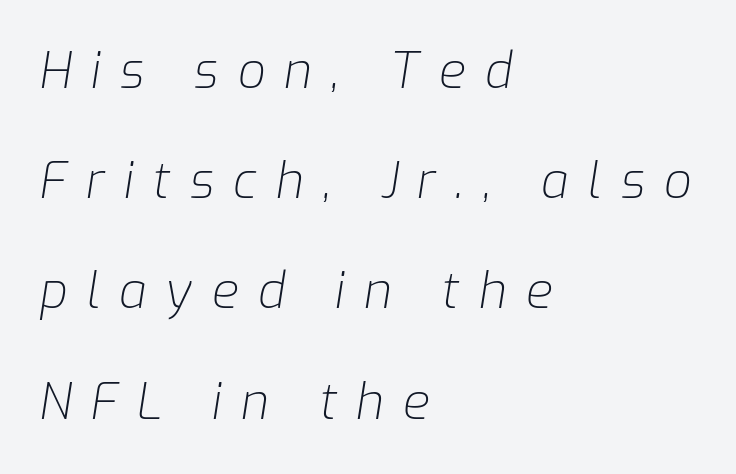
Compared with a centered layout, this one pins lines to the left instead. The rendering uses natural spacing where letterforms have individual widths. The space beneath each line is pristine and unruled. There is plenty of visible air inserted between adjacent glyphs. Leading is clearly above the norm, producing a sparse column.
